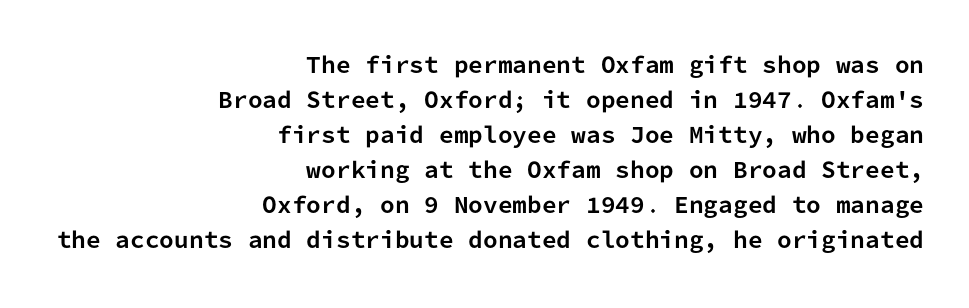
The image shows 21 px bold type, upright; set right-aligned, normal line spacing (1.67x), normal letter spacing, not underlined.
